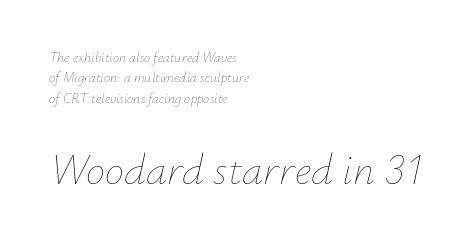
The image shows 43 px thin type, italic (leaning right); set left-aligned, normal line spacing (1.45x), normal letter spacing, not underlined; the second (bottom) block is 3.07x larger; low stroke contrast and a small x-height.
